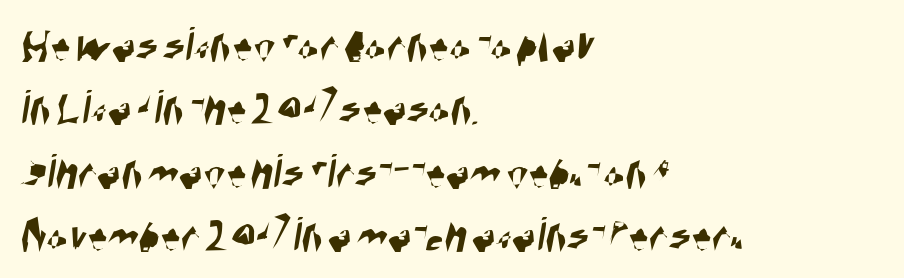
The foot of each line stays bare and open. Whoever set this chose a conventional vertical rhythm. Look at the bottom of the vertical strokes: they stop flat, with no serifs. Tracking value appears to be zero — textbook default spacing. Proportional: the letters do not fall into vertical columns. This sample is left-justified, so line endings fall wherever the words run out.
